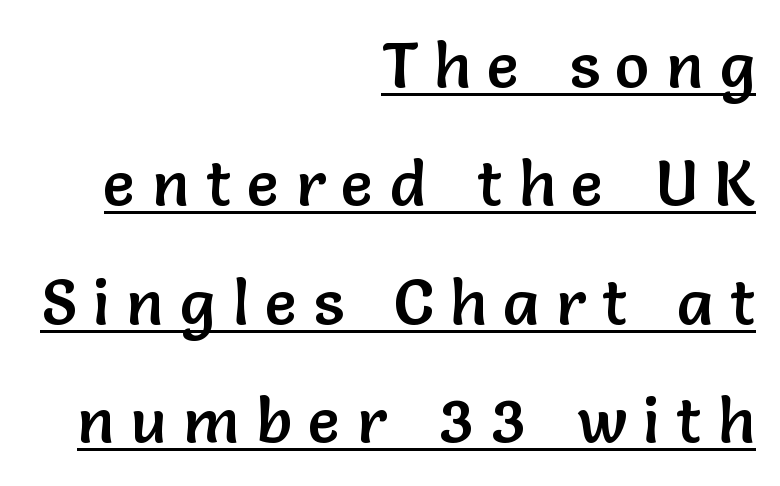
Q: Is the text italic (slanted)? A: No, it is upright.
Q: Is the typeface a serif or a sans-serif typeface? A: Sans-serif.
Q: Is the text underlined? A: Yes.
Q: How is the paragraph aligned? A: Right-aligned.
Q: Is the spacing between letters normal or unusually wide? A: Unusually wide.
Q: Width (condensed, normal, or wide)? A: Normal.
Q: Stroke contrast? A: Low.
Q: x-height? A: Medium.
Q: Monospaced? A: No.
